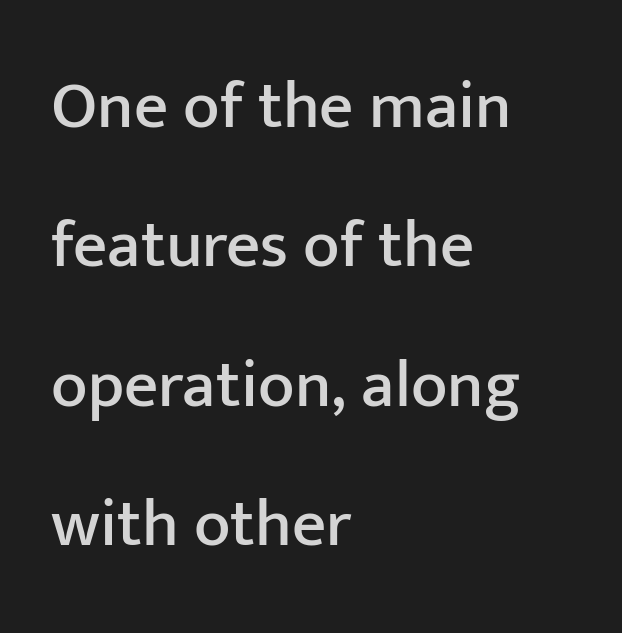
{"serif": "no", "italic": "no", "width": "normal", "stroke_contrast": "low", "x_height": "medium", "monospaced": "no", "underline": "no", "align": "left", "line_spacing": "loose", "line_spacing_ratio": 2.08, "letter_spacing": "normal", "letter_spacing_em": 0.0, "glyph_px": 67}
